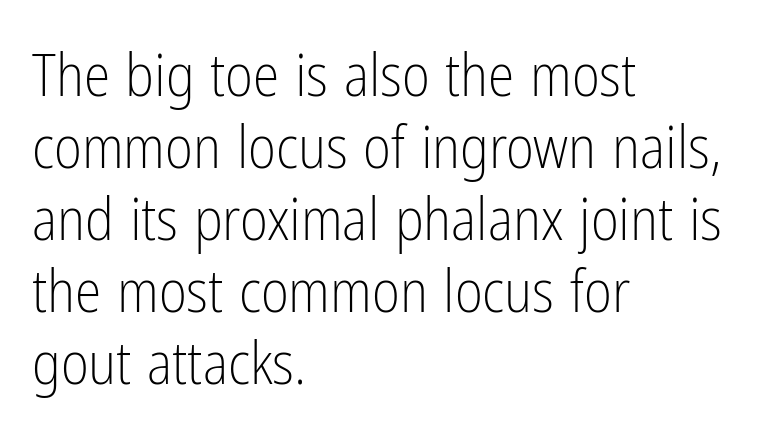
The image shows 60 px light, condensed sans-serif type, upright; set left-aligned, line spacing 1.2x, normal letter spacing, not underlined; low stroke contrast and a medium x-height.
